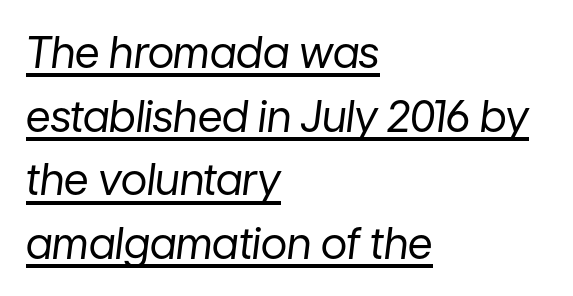
Compared with typical paragraphs, the rows here are spaced about the same. Each letter keeps its own natural width here, so spacing adapts to shape. Does the lettering tilt? It does — this is italic. The typesetter has applied underlining to the passage shown. Is the block centered? No — it sits flush against the left margin.
